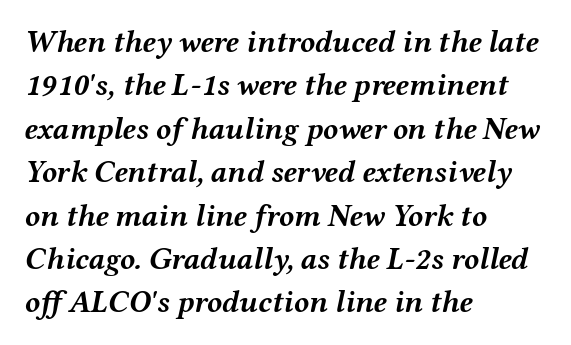
Q: Is the text bold? A: Yes.
Q: Is the text italic (slanted)? A: Yes, it leans right by about 12 degrees.
Q: Is the text underlined? A: No.
Q: How is the paragraph aligned? A: Left-aligned.
Q: Is the spacing between letters normal or unusually wide? A: Normal.
Q: Is the spacing between lines tight, normal or loose? A: Normal.
Q: Width (condensed, normal, or wide)? A: Wide.
Q: Stroke contrast? A: Medium.
Q: x-height? A: Medium.
Q: Monospaced? A: No.
